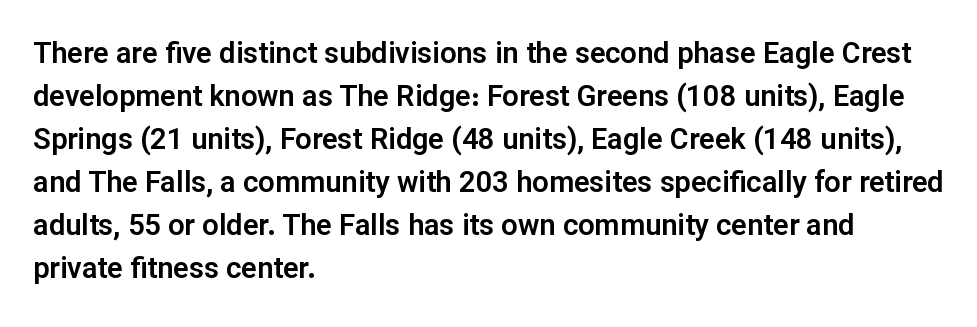
{"serif": "no", "italic": "no", "width": "normal", "stroke_contrast": "low", "x_height": "medium", "monospaced": "no", "underline": "no", "align": "left", "line_spacing": "normal", "line_spacing_ratio": 1.48, "letter_spacing": "normal", "letter_spacing_em": 0.0, "glyph_px": 29}
